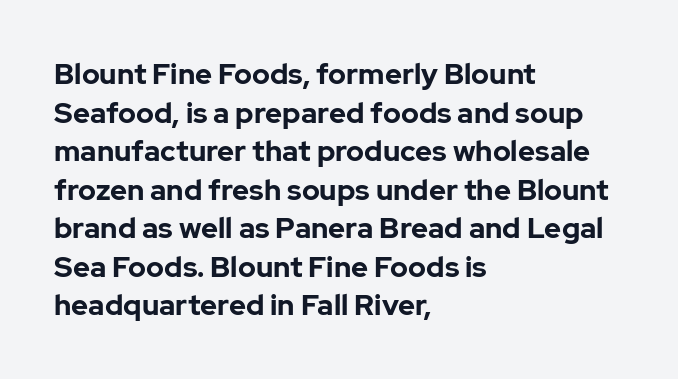
{"serif": "no", "italic": "no", "bold": "yes", "weight": "bold", "width": "normal", "stroke_contrast": "low", "x_height": "medium", "monospaced": "no", "underline": "no", "align": "left", "line_spacing": "normal", "line_spacing_ratio": 1.33, "letter_spacing": "normal", "letter_spacing_em": 0.0, "glyph_px": 29}
